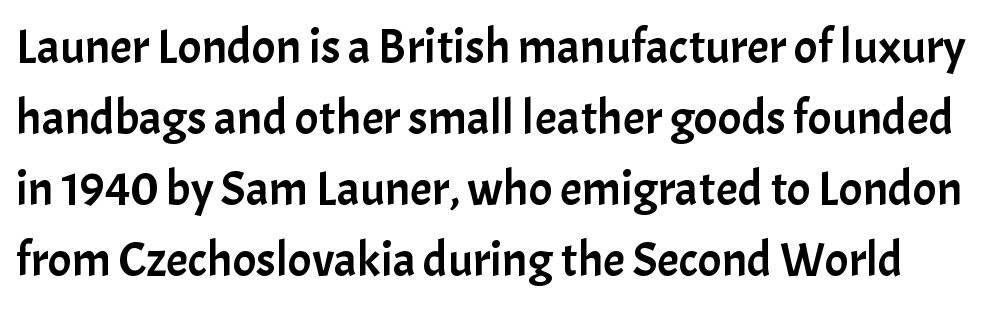
{"serif": "no", "italic": "no", "width": "normal", "stroke_contrast": "low", "x_height": "medium", "monospaced": "no", "underline": "no", "line_spacing": "normal", "line_spacing_ratio": 1.45, "letter_spacing": "normal", "letter_spacing_em": 0.0, "glyph_px": 49}
